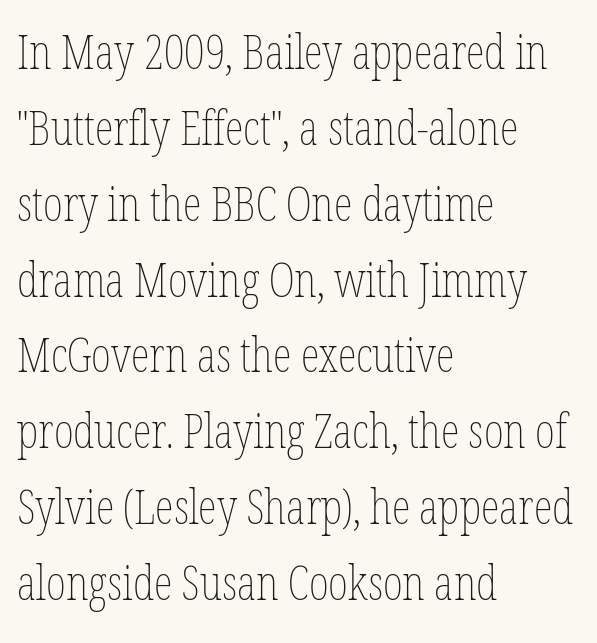
The image shows 48 px thin, condensed type, upright; set left-aligned, normal line spacing (1.58x), normal letter spacing, not underlined; low stroke contrast and a medium x-height.
